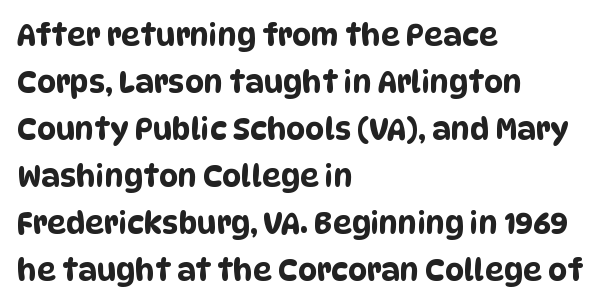
The image shows 30 px condensed sans-serif type; set left-aligned, normal line spacing (1.57x), normal letter spacing, not underlined; low stroke contrast and a large x-height.
